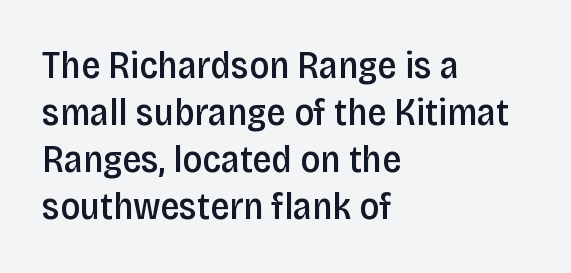
You can tell it's not italic because the verticals are truly vertical. Alignment: flush left. A bit beefed up — I'd call it semibold rather than bold. Grotesque or geometric, the face here clearly has no serifs. Note the varied advance widths — an 'i' is clearly narrower than an 'm'.
